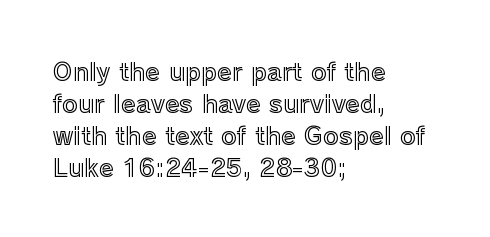
Q: Is the text italic (slanted)? A: No, it is upright.
Q: Is the text underlined? A: No.
Q: How is the paragraph aligned? A: Left-aligned.
Q: Is the spacing between letters normal or unusually wide? A: Normal.
Q: Is the spacing between lines tight, normal or loose? A: Normal.
